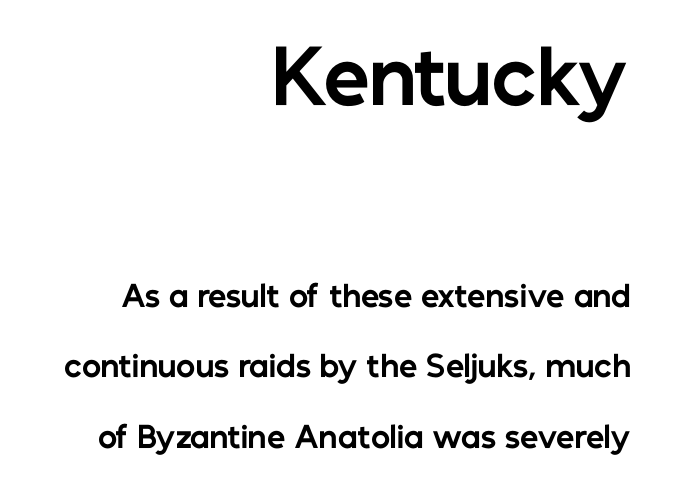
Spacing verdict: proportional, widths tailored to each character. Clear beneath every line of the passage. The letters in the upper block stand taller than those in the block below. These lines are composed in type without serifs.
